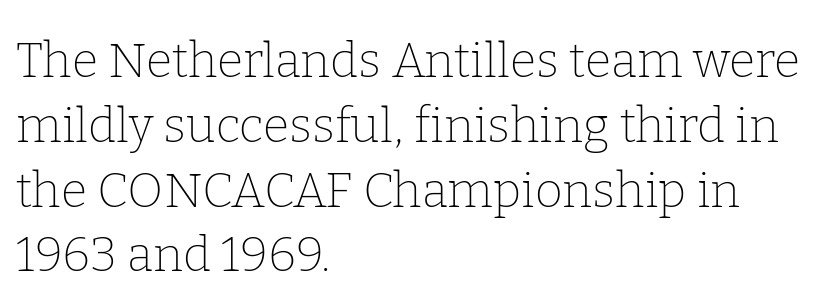
Q: Is the text bold? A: No.
Q: Is the text italic (slanted)? A: No, it is upright.
Q: Is the typeface a serif or a sans-serif typeface? A: Serif.
Q: Is the text underlined? A: No.
Q: How is the paragraph aligned? A: Left-aligned.
Q: Is the spacing between letters normal or unusually wide? A: Normal.
Q: Is the spacing between lines tight, normal or loose? A: Normal.
Q: Width (condensed, normal, or wide)? A: Normal.
Q: Stroke contrast? A: Low.
Q: x-height? A: Medium.
Q: Monospaced? A: No.
